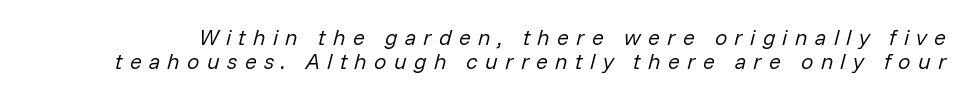
{"italic": "yes", "lean": "right", "slant_degrees": 14, "bold": "no", "underline": "no", "line_spacing": "tight", "line_spacing_ratio": 1.11, "letter_spacing": "wide", "letter_spacing_em": 0.33, "glyph_px": 22}
